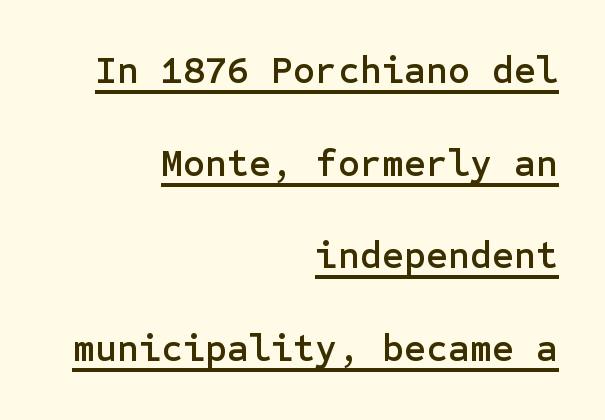
{"serif": "no", "italic": "no", "width": "normal", "stroke_contrast": "low", "x_height": "medium", "underline": "yes", "align": "right", "line_spacing": "loose", "line_spacing_ratio": 2.44, "letter_spacing": "normal", "letter_spacing_em": 0.0, "glyph_px": 38}
